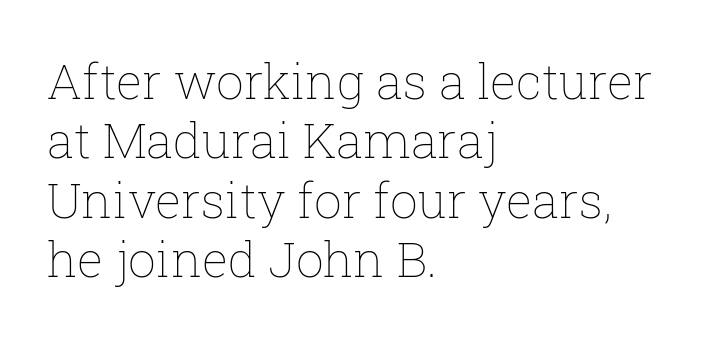
{"italic": "no", "bold": "no", "weight": "thin", "width": "normal", "stroke_contrast": "low", "x_height": "medium", "monospaced": "no", "underline": "no", "align": "left", "line_spacing_ratio": 1.21, "letter_spacing": "normal", "letter_spacing_em": 0.0, "glyph_px": 49}
